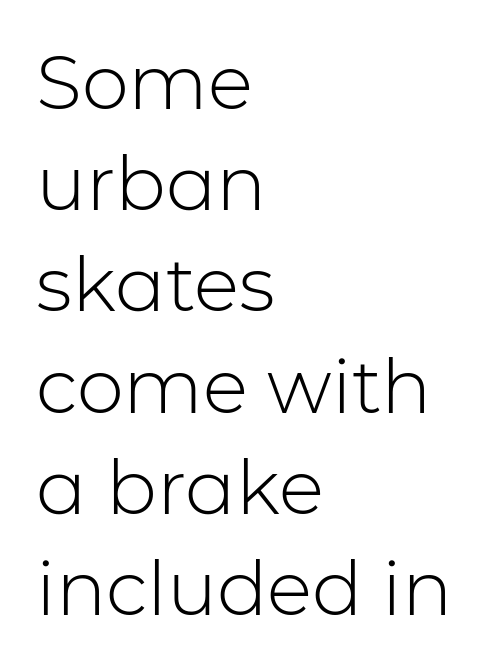
You could call the tracking neutral — neither tight nor loose. Is this a sans? Yes — the strokes have no serifs. Stem width sits at or under what a default text font uses. Notice how the stems are strictly vertical — no italics here. The lines sit at an ordinary, default distance from one another. Varying glyph widths throughout — classic text-font behaviour.
